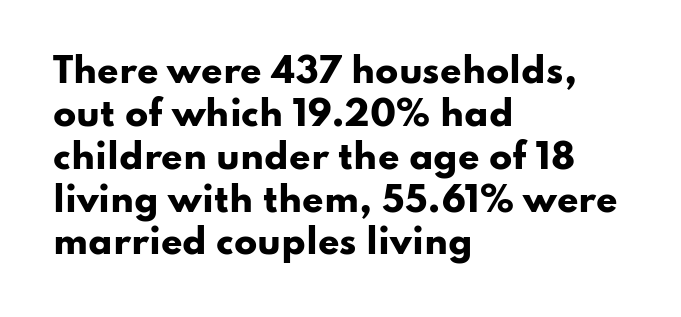
{"serif": "no", "italic": "no", "bold": "yes", "weight": "heavy", "width": "wide", "stroke_contrast": "low", "x_height": "small", "monospaced": "no", "underline": "no", "align": "left", "line_spacing": "normal", "line_spacing_ratio": 1.26, "letter_spacing": "normal", "letter_spacing_em": 0.0, "glyph_px": 34}
